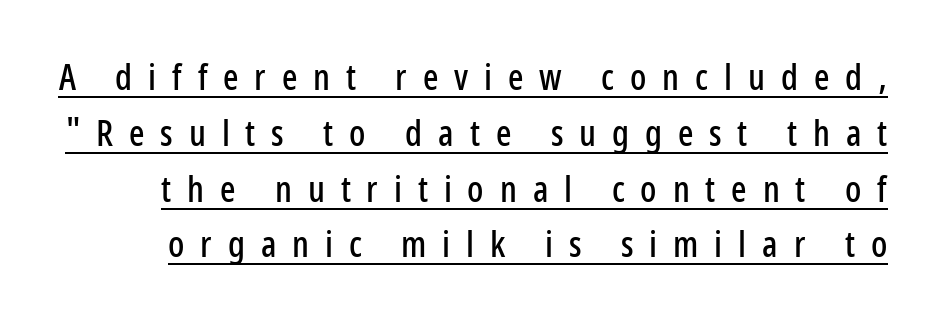
The image shows 36 px condensed sans-serif type, upright; set normal line spacing (1.55x), unusually wide letter spacing (+0.44 em), underlined; low stroke contrast and a medium x-height.
